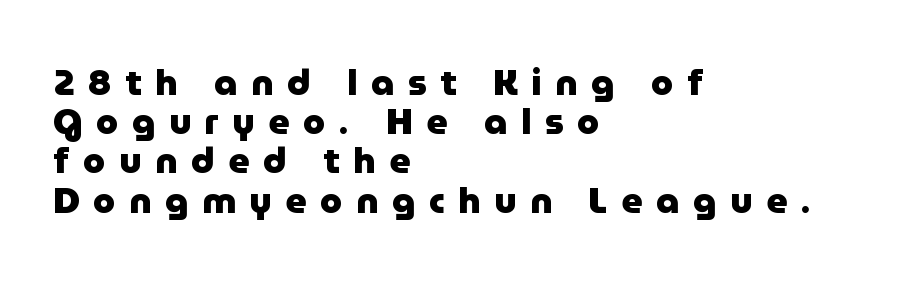
The image shows 36 px heavy sans-serif type, upright; set left-aligned, tight line spacing (1.09x), unusually wide letter spacing (+0.38 em), not underlined; low stroke contrast and a medium x-height.
